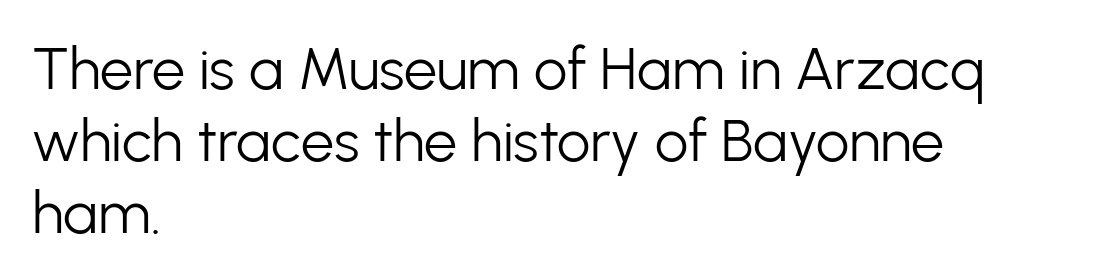
{"serif": "no", "italic": "no", "bold": "no", "weight": "light", "width": "normal", "stroke_contrast": "low", "x_height": "medium", "monospaced": "no", "underline": "no", "align": "left", "line_spacing_ratio": 1.22, "letter_spacing": "normal", "letter_spacing_em": 0.0, "glyph_px": 59}
